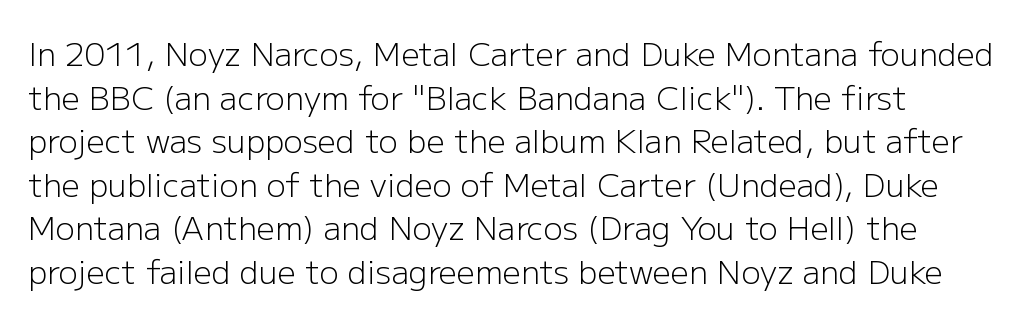
Q: Is the text bold? A: No.
Q: Is the text italic (slanted)? A: No, it is upright.
Q: Is the typeface a serif or a sans-serif typeface? A: Sans-serif.
Q: Is the text underlined? A: No.
Q: Is the spacing between letters normal or unusually wide? A: Normal.
Q: Is the spacing between lines tight, normal or loose? A: Normal.
Q: Width (condensed, normal, or wide)? A: Normal.
Q: Stroke contrast? A: Low.
Q: x-height? A: Medium.
Q: Monospaced? A: No.
